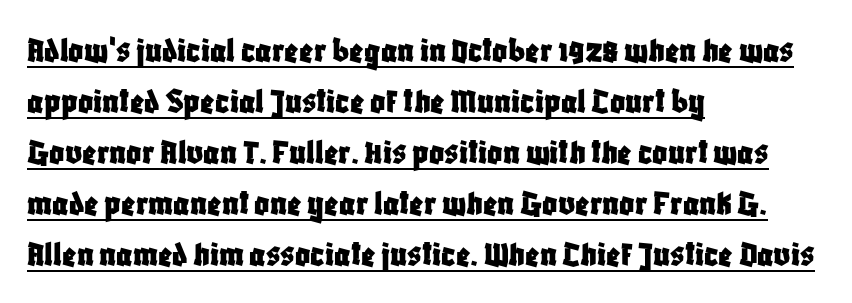
The image shows 37 px condensed sans-serif type, upright; set left-aligned, normal line spacing (1.38x), normal letter spacing, underlined; low stroke contrast and a large x-height.
